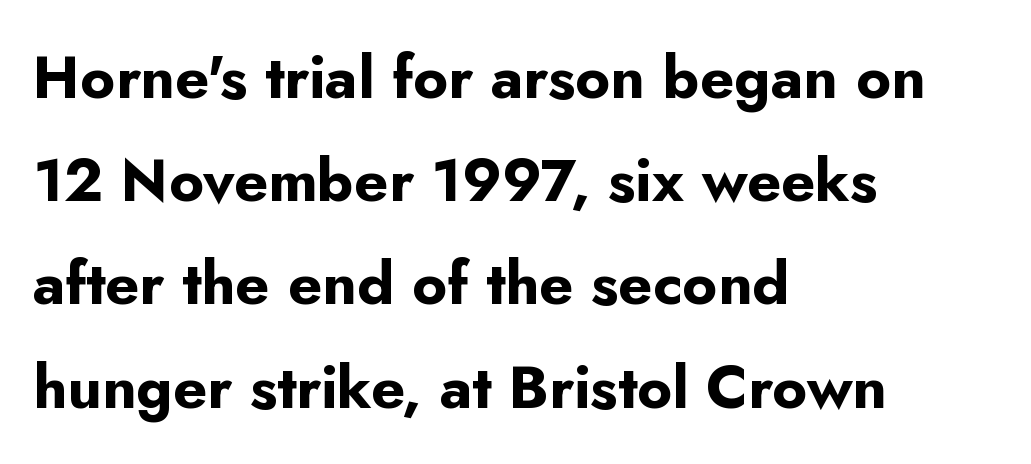
Q: Is the text bold? A: Yes.
Q: Is the text italic (slanted)? A: No, it is upright.
Q: Is the typeface a serif or a sans-serif typeface? A: Sans-serif.
Q: Is the text underlined? A: No.
Q: How is the paragraph aligned? A: Left-aligned.
Q: Is the spacing between letters normal or unusually wide? A: Normal.
Q: Width (condensed, normal, or wide)? A: Normal.
Q: Stroke contrast? A: Low.
Q: x-height? A: Small.
Q: Monospaced? A: No.
